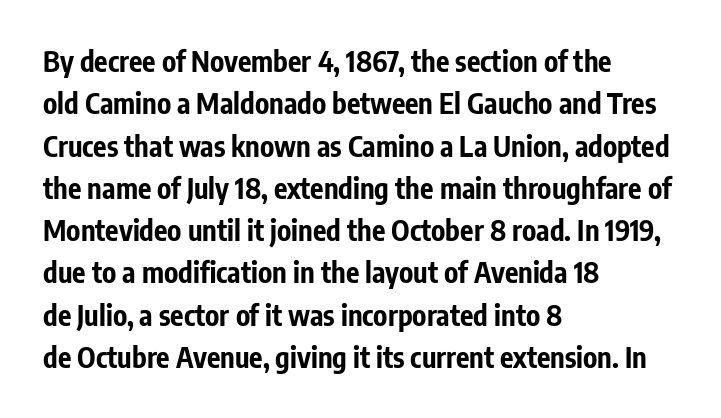
Upright lettering throughout. The typesetter chose a ragged-right arrangement here. This sample uses plain, unmodified letter spacing. These lines are composed in type without serifs.
